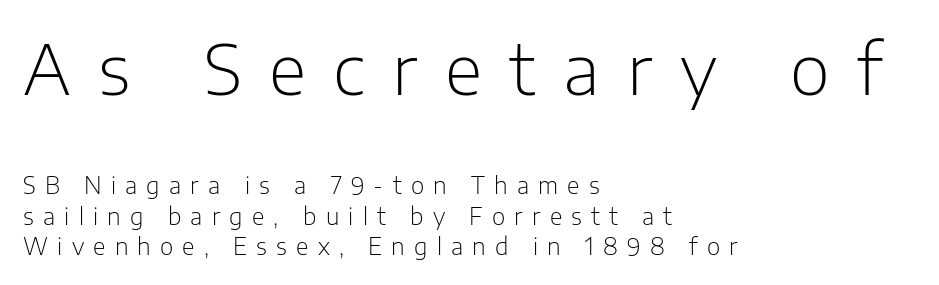
Q: Is the text bold? A: No.
Q: Is the text italic (slanted)? A: No, it is upright.
Q: Is the typeface a serif or a sans-serif typeface? A: Sans-serif.
Q: Is the text underlined? A: No.
Q: How is the paragraph aligned? A: Left-aligned.
Q: Is the spacing between letters normal or unusually wide? A: Unusually wide.
Q: Is the spacing between lines tight, normal or loose? A: Normal.
Q: Which block of text is set in a larger size, the first (top) or the second (bottom)? A: The first (top) one.
Q: Width (condensed, normal, or wide)? A: Normal.
Q: Stroke contrast? A: Low.
Q: x-height? A: Medium.
Q: Monospaced? A: No.
